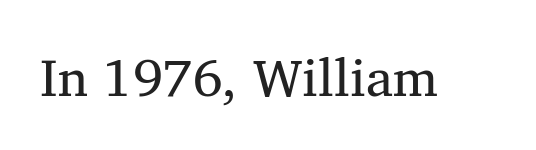
The image shows 53 px serif type, upright; set normal letter spacing, not underlined; medium stroke contrast and a medium x-height.
